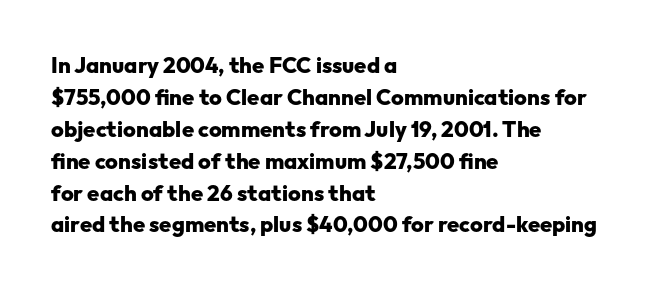
{"italic": "no", "bold": "yes", "underline": "no", "align": "left", "line_spacing": "normal", "line_spacing_ratio": 1.45, "letter_spacing": "normal", "letter_spacing_em": 0.0, "glyph_px": 22}
